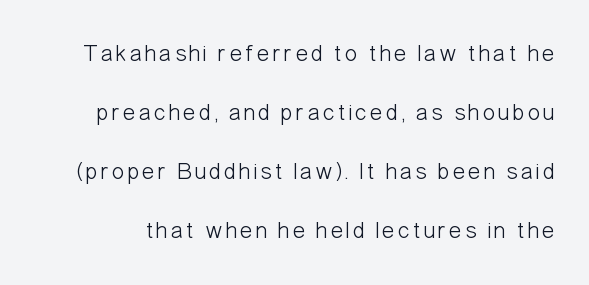
A typesetter would mark this as roman, not italic. The line-height multiplier appears high, well above default. Decoration check: the copy has no underline. Weight: not bold — regular or lighter.
